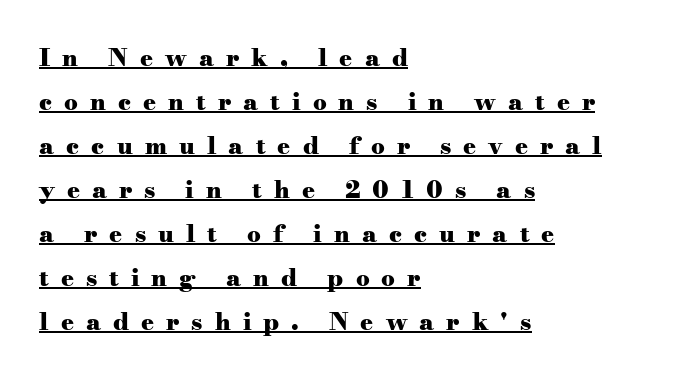
The image shows 24 px bold type, upright; set left-aligned, line spacing 1.83x, unusually wide letter spacing (+0.5 em), underlined.
